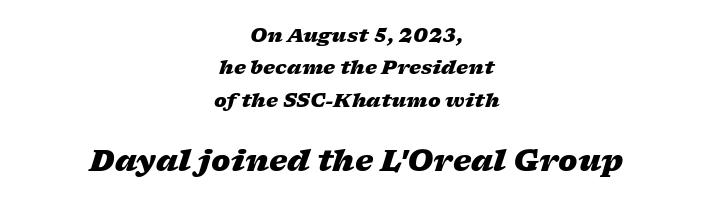
The image shows 29 px heavy, wide type, italic (leaning right); set centered, line spacing 1.71x, normal letter spacing, not underlined; the second (bottom) block is 1.53x larger; low stroke contrast and a medium x-height.
